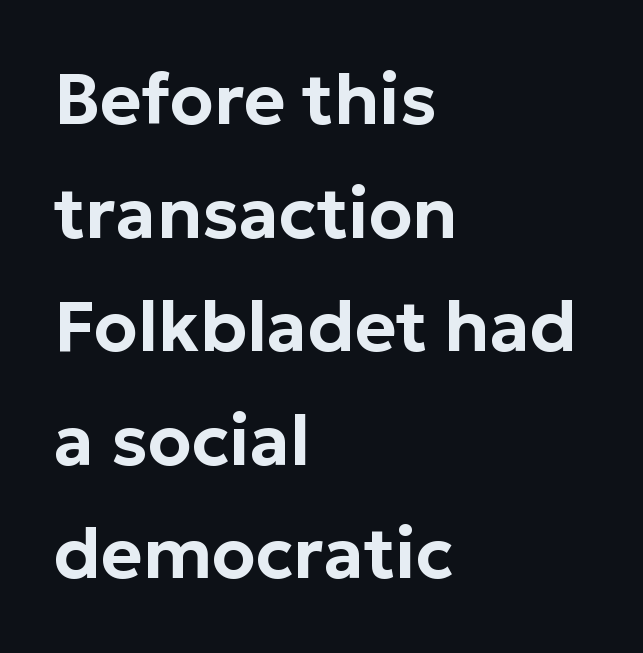
A classic flush-left, rag-right setting is used for this passage. How would I describe the line gaps? Plain and ordinary. The foot of each line stays bare and open. The designer went with a sans here, leaving each stem footless. Upright lettering throughout. Character widths vary here, with narrow letters taking less room than wide ones.
